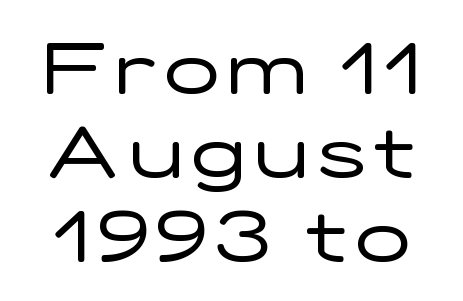
The image shows 72 px regular-weight, wide sans-serif type, upright; set line spacing 1.17x, not underlined; low stroke contrast and a medium x-height.
